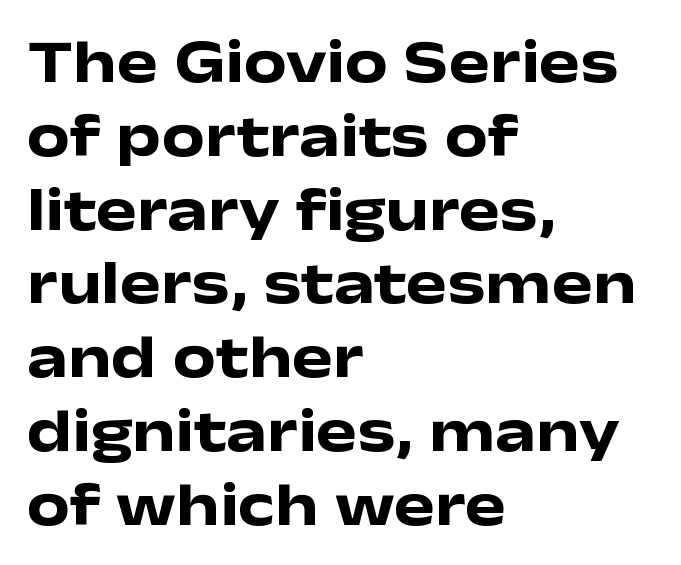
Q: Is the text bold? A: Yes.
Q: Is the text italic (slanted)? A: No, it is upright.
Q: Is the typeface a serif or a sans-serif typeface? A: Sans-serif.
Q: Is the text underlined? A: No.
Q: How is the paragraph aligned? A: Left-aligned.
Q: Is the spacing between letters normal or unusually wide? A: Normal.
Q: Width (condensed, normal, or wide)? A: Wide.
Q: Stroke contrast? A: Low.
Q: x-height? A: Medium.
Q: Monospaced? A: No.
